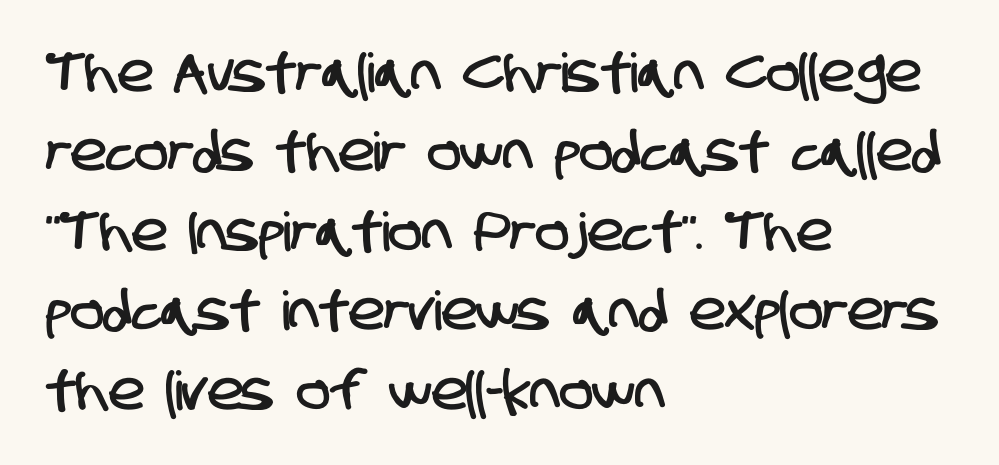
Q: Is the typeface a serif or a sans-serif typeface? A: Sans-serif.
Q: Is the text underlined? A: No.
Q: How is the paragraph aligned? A: Left-aligned.
Q: Is the spacing between letters normal or unusually wide? A: Normal.
Q: Is the spacing between lines tight, normal or loose? A: Normal.
Q: Width (condensed, normal, or wide)? A: Condensed.
Q: Stroke contrast? A: Low.
Q: x-height? A: Large.
Q: Monospaced? A: No.
